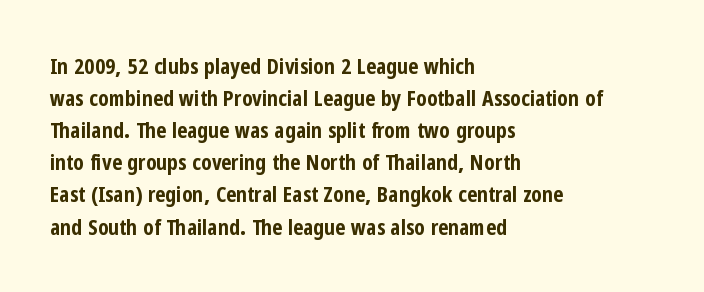
These lines were composed using upright roman letters. Bare-footed words on every line. The vertical gap from one line to the next is medium. Leftover space on each line is placed entirely after the last word. The line texture is even and compact thanks to regular tracking.
